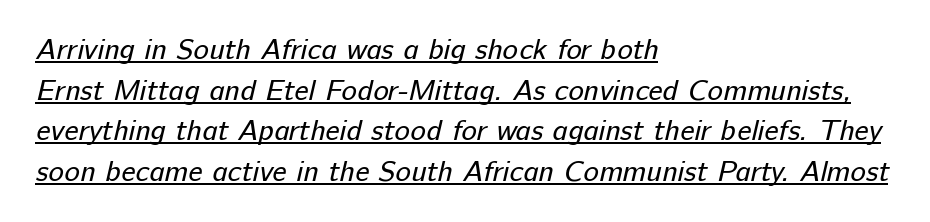
The image shows 29 px regular-weight sans-serif type; set left-aligned, normal line spacing (1.4x), normal letter spacing, underlined; low stroke contrast and a medium x-height.
